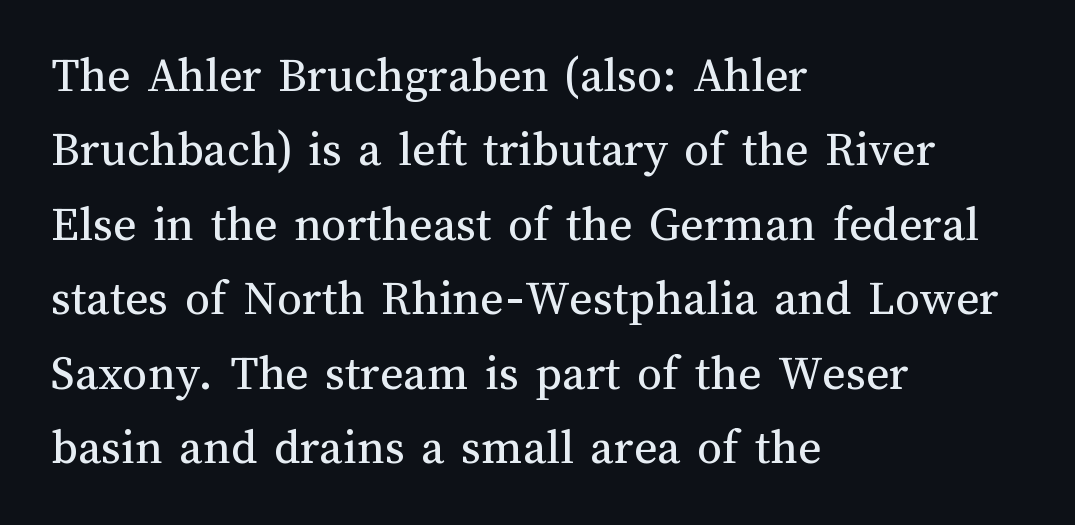
The image shows 50 px regular-weight type, upright; set left-aligned, normal line spacing (1.49x), normal letter spacing, not underlined; medium stroke contrast and a medium x-height.
